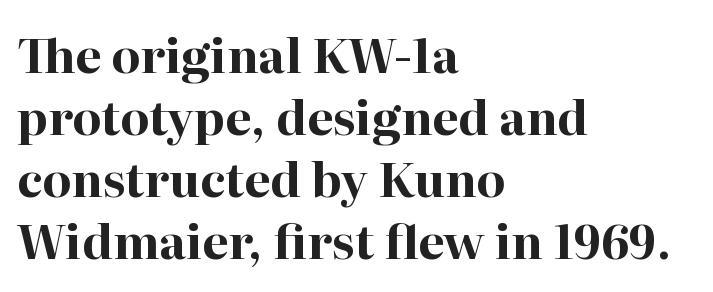
{"serif": "yes", "italic": "no", "bold": "yes", "weight": "bold", "width": "normal", "stroke_contrast": "high", "x_height": "medium", "monospaced": "no", "underline": "no", "align": "left", "line_spacing": "normal", "line_spacing_ratio": 1.32, "letter_spacing": "normal", "letter_spacing_em": 0.0, "glyph_px": 47}
